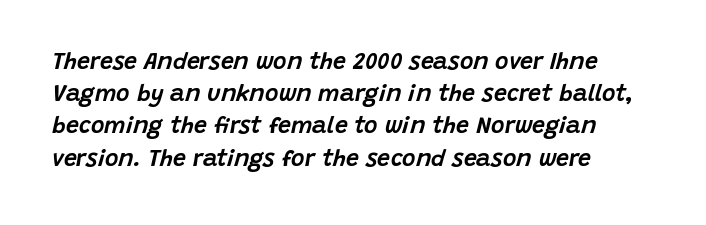
Letters rest on an invisible, unmarked baseline. How are the letters spaced? Ordinarily, with no added tracking. Would a proofreader flag this as italicized? Yes. Notice how descenders clear the ascenders below comfortably — that's standard leading.
